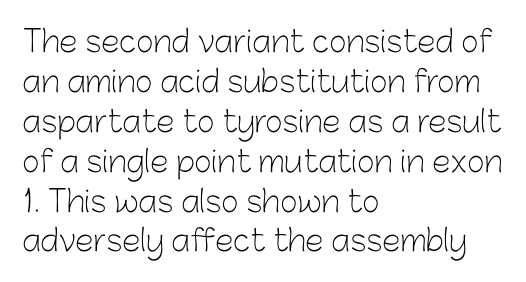
{"serif": "no", "italic": "no", "bold": "no", "weight": "light", "width": "normal", "stroke_contrast": "low", "x_height": "medium", "monospaced": "no", "underline": "no", "align": "left", "line_spacing": "normal", "line_spacing_ratio": 1.33, "letter_spacing": "normal", "letter_spacing_em": 0.0, "glyph_px": 30}
